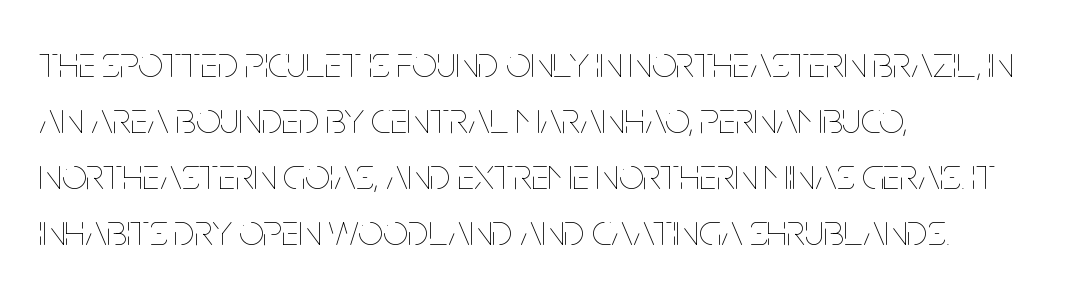
{"italic": "no", "bold": "no", "weight": "thin", "width": "condensed", "stroke_contrast": "low", "x_height": "large", "monospaced": "no", "underline": "no", "align": "left", "line_spacing": "normal", "line_spacing_ratio": 1.27, "letter_spacing": "normal", "letter_spacing_em": 0.0, "glyph_px": 44}
